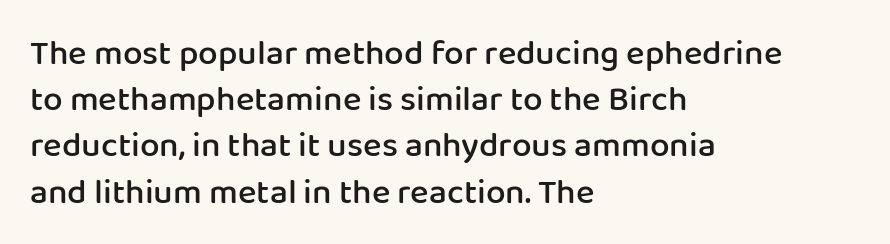
The image shows 35 px semibold sans-serif type, upright; set left-aligned, normal line spacing (1.32x), normal letter spacing, not underlined; low stroke contrast and a medium x-height.
